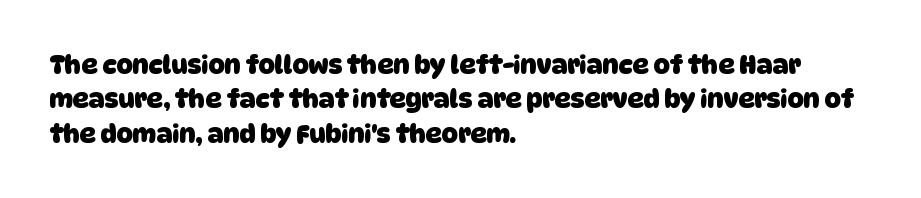
{"bold": "yes", "underline": "no", "align": "left", "line_spacing": "normal", "line_spacing_ratio": 1.38, "letter_spacing": "normal", "letter_spacing_em": 0.0, "glyph_px": 25}
